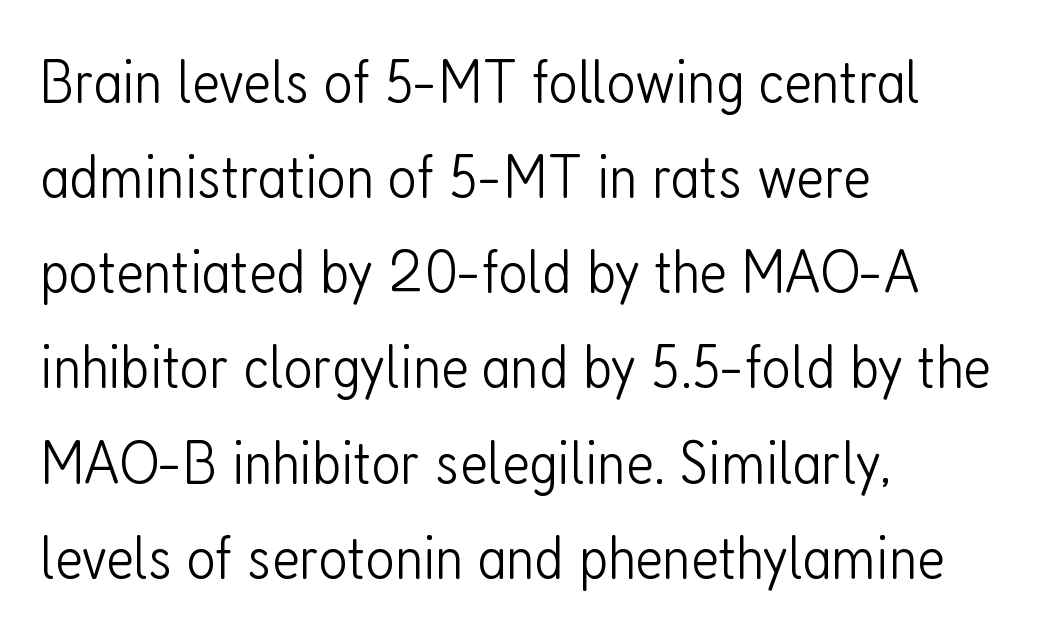
Q: Is the text bold? A: No.
Q: Is the text italic (slanted)? A: No, it is upright.
Q: Is the typeface a serif or a sans-serif typeface? A: Sans-serif.
Q: Is the text underlined? A: No.
Q: How is the paragraph aligned? A: Left-aligned.
Q: Is the spacing between letters normal or unusually wide? A: Normal.
Q: Is the spacing between lines tight, normal or loose? A: Normal.
Q: Width (condensed, normal, or wide)? A: Condensed.
Q: Stroke contrast? A: Low.
Q: x-height? A: Medium.
Q: Monospaced? A: No.
